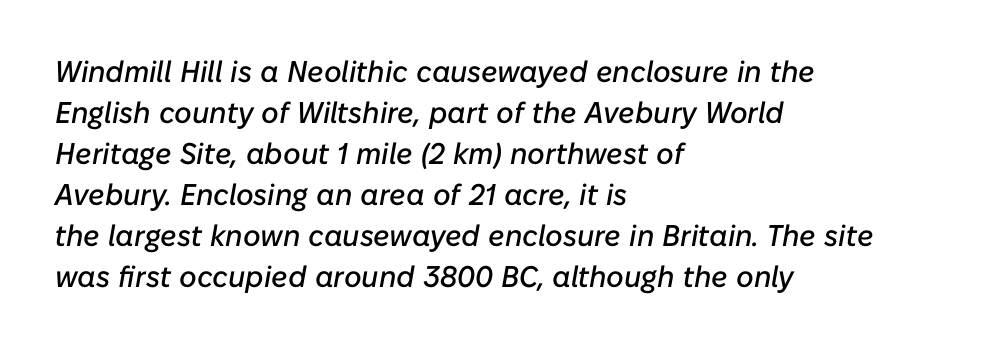
Q: Is the text italic (slanted)? A: Yes, it leans right by about 10 degrees.
Q: Is the text underlined? A: No.
Q: How is the paragraph aligned? A: Left-aligned.
Q: Is the spacing between letters normal or unusually wide? A: Normal.
Q: Is the spacing between lines tight, normal or loose? A: Normal.
Q: Width (condensed, normal, or wide)? A: Normal.
Q: Stroke contrast? A: Low.
Q: x-height? A: Medium.
Q: Monospaced? A: No.
